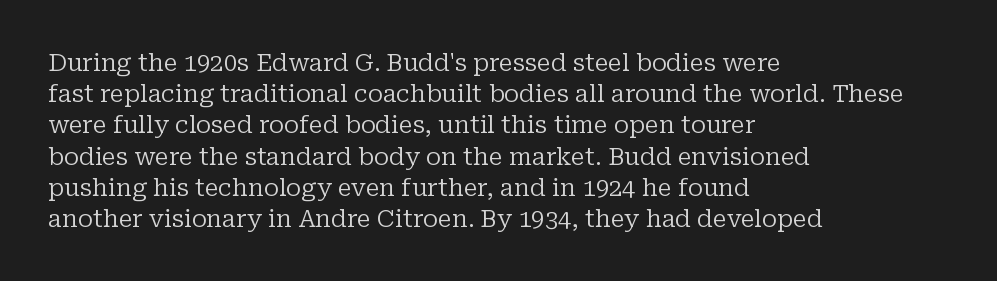
Q: Is the text bold? A: No.
Q: Is the text italic (slanted)? A: No, it is upright.
Q: Is the text underlined? A: No.
Q: How is the paragraph aligned? A: Left-aligned.
Q: Is the spacing between letters normal or unusually wide? A: Normal.
Q: Is the spacing between lines tight, normal or loose? A: Normal.
